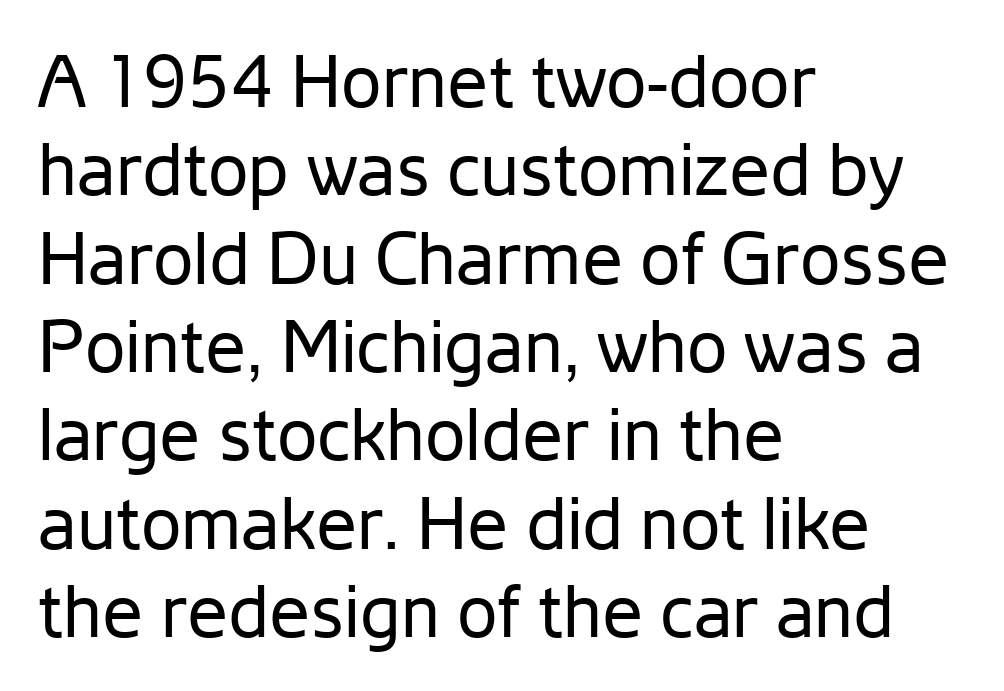
The image shows 73 px regular-weight sans-serif type, upright; set left-aligned, line spacing 1.21x, normal letter spacing, not underlined; low stroke contrast and a medium x-height.
